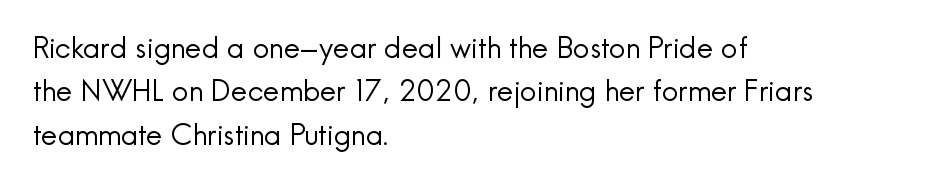
Spacing between characters is what you'd get straight out of the box. Evenly set lines give the paragraph a standard silhouette. The glyphs in this specimen are sans serif. The passage shown is typed in a proportional face where columns would drift. Vertical strokes here are truly vertical.
